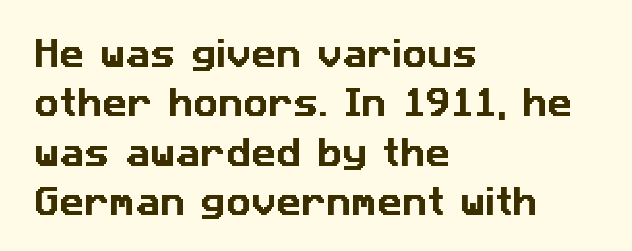
Q: Is the typeface a serif or a sans-serif typeface? A: Sans-serif.
Q: Is the text underlined? A: No.
Q: How is the paragraph aligned? A: Left-aligned.
Q: Is the spacing between letters normal or unusually wide? A: Normal.
Q: Is the spacing between lines tight, normal or loose? A: Normal.
Q: Width (condensed, normal, or wide)? A: Normal.
Q: Stroke contrast? A: Low.
Q: x-height? A: Medium.
Q: Monospaced? A: No.
